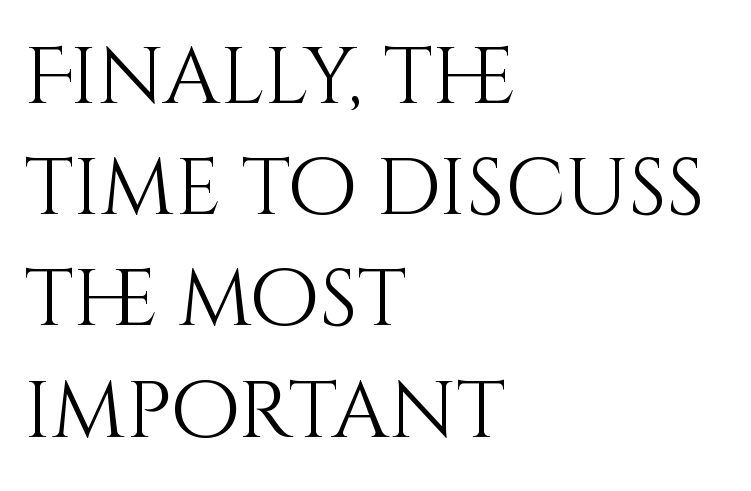
Q: Is the text bold? A: No.
Q: Is the text italic (slanted)? A: No, it is upright.
Q: Is the text underlined? A: No.
Q: How is the paragraph aligned? A: Left-aligned.
Q: Is the spacing between letters normal or unusually wide? A: Normal.
Q: Is the spacing between lines tight, normal or loose? A: Normal.
Q: Width (condensed, normal, or wide)? A: Normal.
Q: Stroke contrast? A: Medium.
Q: x-height? A: Large.
Q: Monospaced? A: No.
